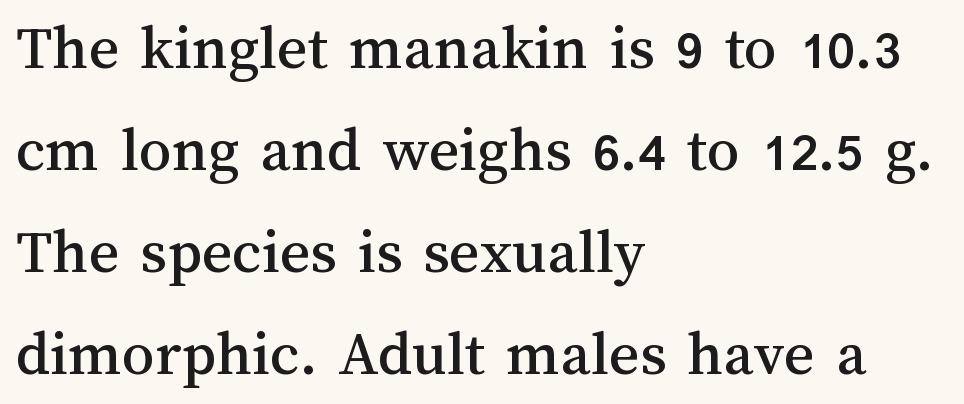
{"italic": "no", "width": "normal", "stroke_contrast": "medium", "x_height": "medium", "monospaced": "no", "underline": "no", "align": "left", "line_spacing": "normal", "line_spacing_ratio": 1.57, "letter_spacing": "normal", "letter_spacing_em": 0.0, "glyph_px": 65}
